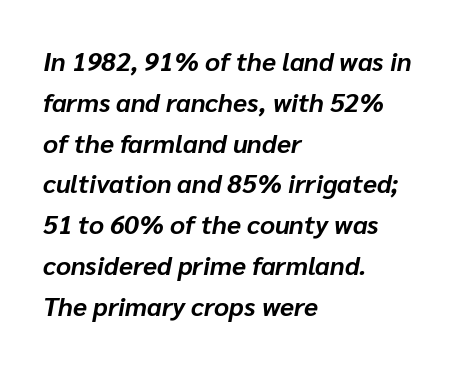
{"italic": "yes", "lean": "right", "slant_degrees": 10, "bold": "yes", "underline": "no", "align": "left", "line_spacing": "normal", "line_spacing_ratio": 1.57, "letter_spacing": "normal", "letter_spacing_em": 0.0, "glyph_px": 26}
